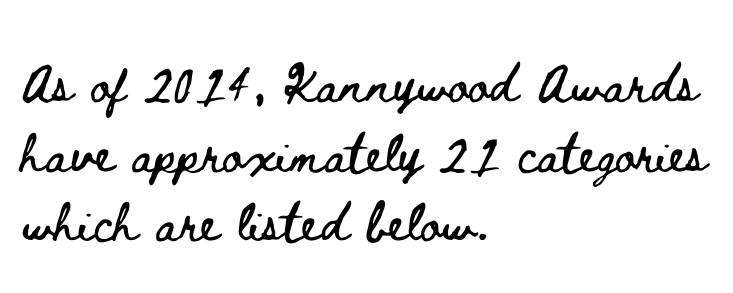
Notice how descenders clear the ascenders below comfortably — that's standard leading. Inter-character spacing is left at the font's built-in metrics. The baseline area is clear. Is this a fixed-width face? No — the glyphs have proportional, varying widths.
